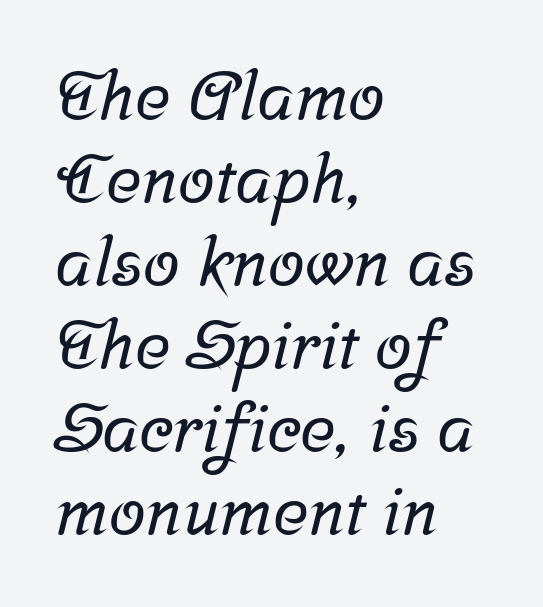
{"width": "normal", "stroke_contrast": "low", "x_height": "medium", "monospaced": "no", "underline": "no", "align": "left", "line_spacing_ratio": 1.24, "letter_spacing": "normal", "letter_spacing_em": 0.0, "glyph_px": 67}
